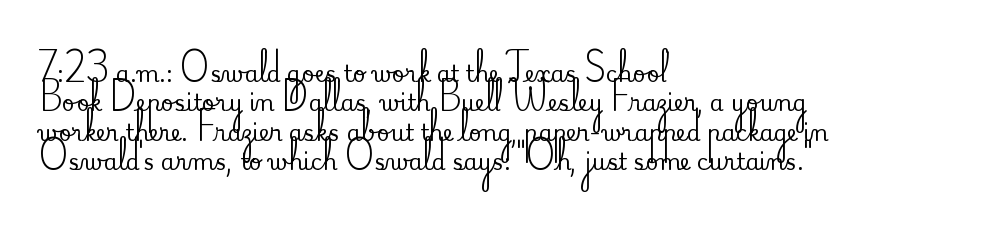
Glyph-to-glyph distance matches everyday printed text. If you drew a ruler down the left edge, every line would touch it. The letters stand upright; this is a roman face. No word sits above an underline. The line-height multiplier appears to be the usual default.
